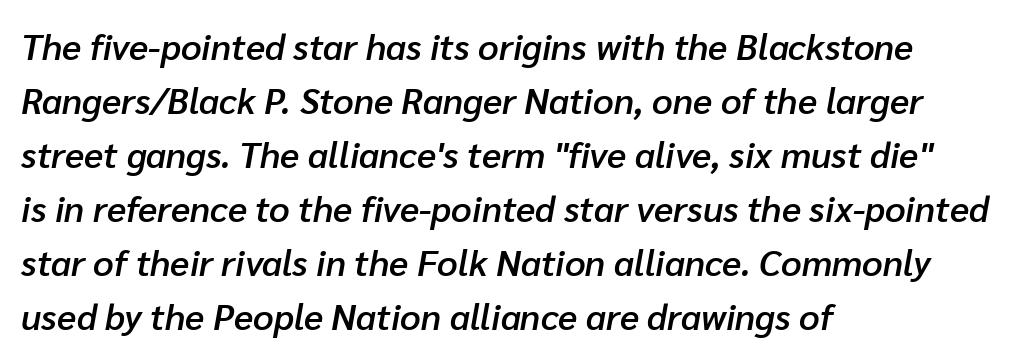
Q: Is the text bold? A: Semi-bold.
Q: Is the text italic (slanted)? A: Yes, it leans right by about 10 degrees.
Q: Is the text underlined? A: No.
Q: How is the paragraph aligned? A: Left-aligned.
Q: Is the spacing between letters normal or unusually wide? A: Normal.
Q: Is the spacing between lines tight, normal or loose? A: Normal.
Q: Width (condensed, normal, or wide)? A: Normal.
Q: Stroke contrast? A: Low.
Q: x-height? A: Medium.
Q: Monospaced? A: No.
